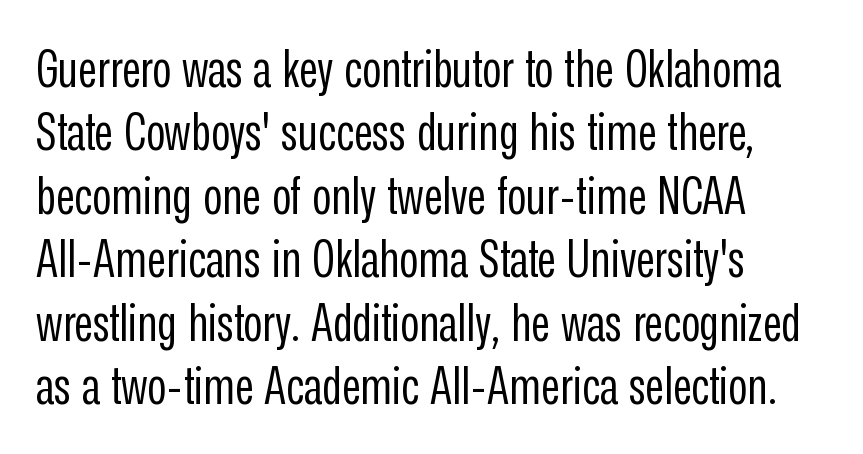
Looks like regular typesetting: each glyph gets only the width it needs. Leftover space on each line is placed entirely after the last word. No feet cap the strokes, marking this as sans-serif type. Glance below the letters and you will spot only blank space.
